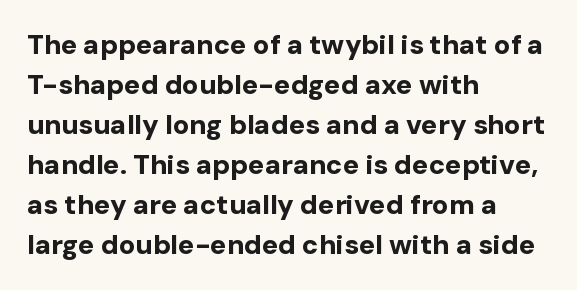
The image shows 27 px bold type, upright; set left-aligned, normal line spacing (1.48x), normal letter spacing, not underlined.
